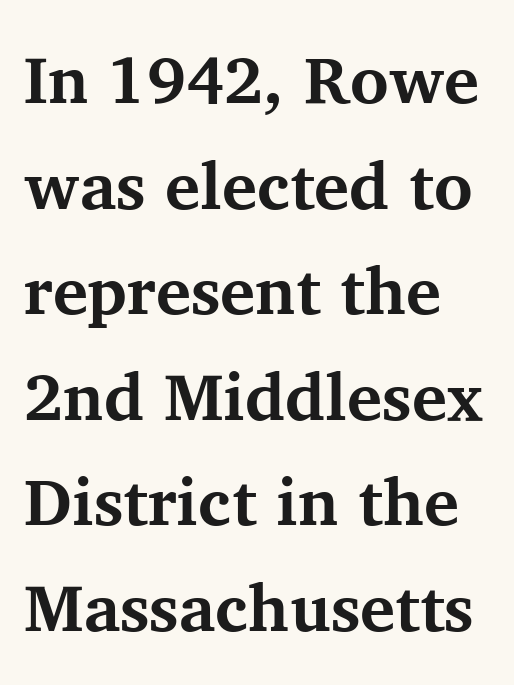
Q: Is the text bold? A: Yes.
Q: Is the text italic (slanted)? A: No, it is upright.
Q: Is the typeface a serif or a sans-serif typeface? A: Serif.
Q: Is the text underlined? A: No.
Q: How is the paragraph aligned? A: Left-aligned.
Q: Is the spacing between letters normal or unusually wide? A: Normal.
Q: Is the spacing between lines tight, normal or loose? A: Normal.
Q: Width (condensed, normal, or wide)? A: Normal.
Q: Stroke contrast? A: Medium.
Q: x-height? A: Medium.
Q: Monospaced? A: No.
